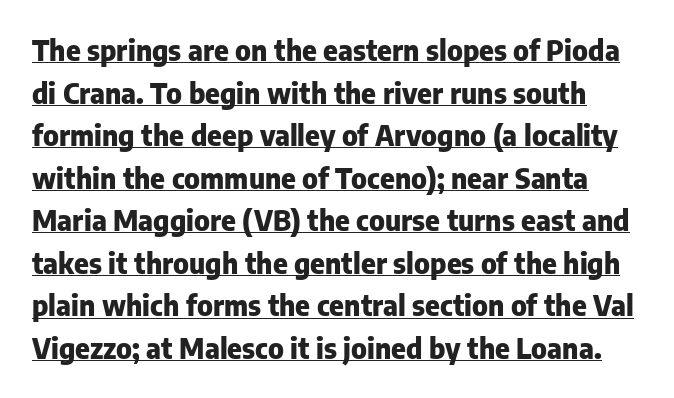
Q: Is the text bold? A: Yes.
Q: Is the text italic (slanted)? A: No, it is upright.
Q: Is the typeface a serif or a sans-serif typeface? A: Sans-serif.
Q: Is the text underlined? A: Yes.
Q: Is the spacing between letters normal or unusually wide? A: Normal.
Q: Is the spacing between lines tight, normal or loose? A: Normal.
Q: Width (condensed, normal, or wide)? A: Normal.
Q: Stroke contrast? A: Low.
Q: x-height? A: Medium.
Q: Monospaced? A: No.
